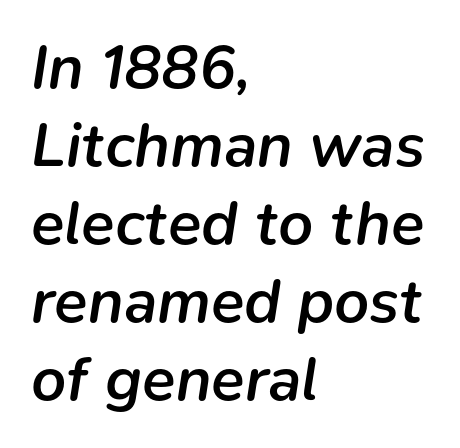
Q: Is the text bold? A: Semi-bold.
Q: Is the text italic (slanted)? A: Yes, it leans right by about 9 degrees.
Q: Is the text underlined? A: No.
Q: How is the paragraph aligned? A: Left-aligned.
Q: Is the spacing between letters normal or unusually wide? A: Normal.
Q: Is the spacing between lines tight, normal or loose? A: Normal.
Q: Width (condensed, normal, or wide)? A: Normal.
Q: Stroke contrast? A: Low.
Q: x-height? A: Medium.
Q: Monospaced? A: No.
